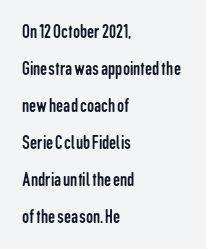
Compared with a centered layout, this one pins lines to the left instead. The type sits square on the baseline with zero lean. The words here are not underlined. The weight would be labelled regular, book, light, or lighter still.
